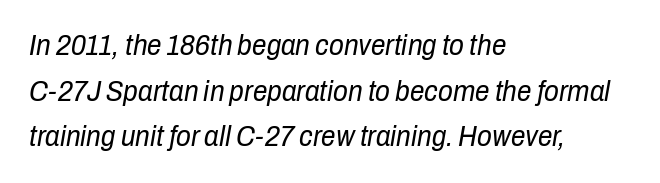
Q: Is the text bold? A: No.
Q: Is the text italic (slanted)? A: Yes, it leans right by about 10 degrees.
Q: Is the text underlined? A: No.
Q: How is the paragraph aligned? A: Left-aligned.
Q: Is the spacing between letters normal or unusually wide? A: Normal.
Q: Is the spacing between lines tight, normal or loose? A: Normal.
Q: Width (condensed, normal, or wide)? A: Condensed.
Q: Stroke contrast? A: Low.
Q: x-height? A: Medium.
Q: Monospaced? A: No.
